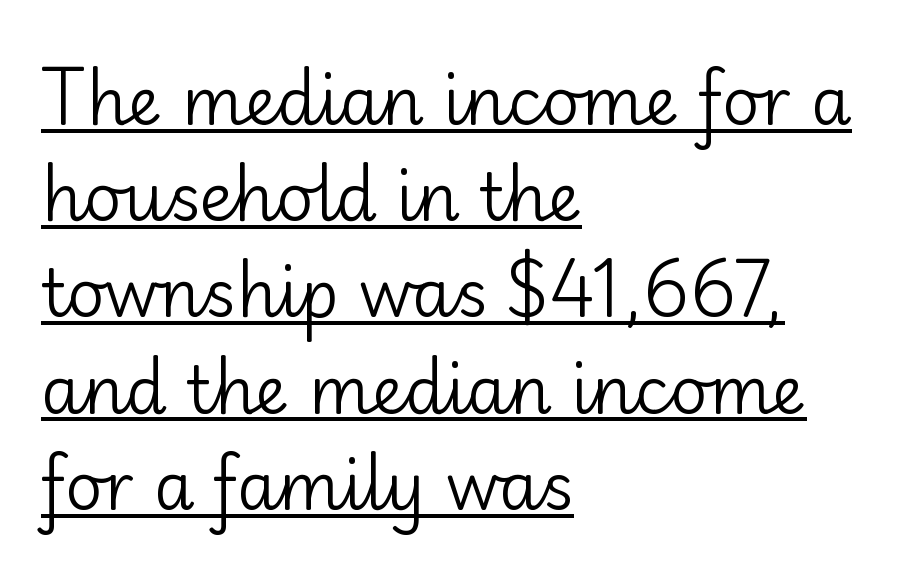
The leading is moderate, giving the passage an even texture. Bold? No — there's no thickening of the strokes. The typeface chosen for these lines omits serifs. Check the space under the baseline: a stroke is drawn there.
